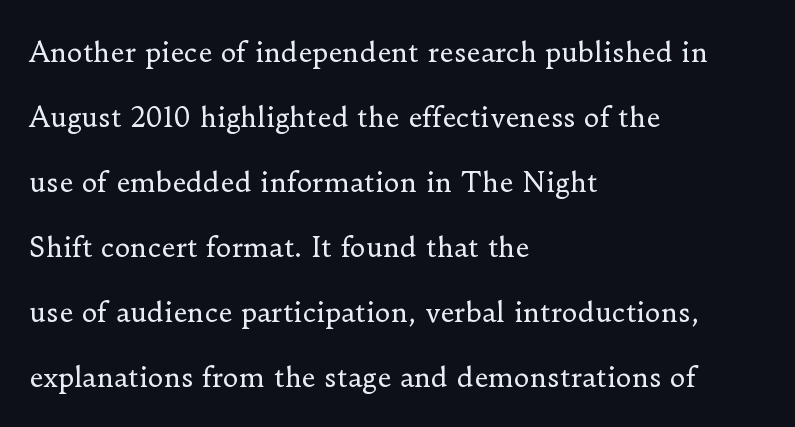
{"italic": "no", "bold": "no", "underline": "no", "align": "left", "line_spacing": "loose", "line_spacing_ratio": 2.41, "letter_spacing": "normal", "letter_spacing_em": 0.0, "glyph_px": 27}
